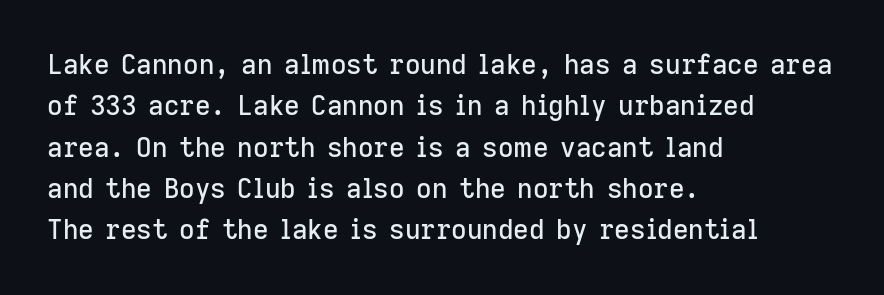
{"italic": "no", "underline": "no", "align": "left", "line_spacing": "normal", "line_spacing_ratio": 1.53, "letter_spacing": "normal", "letter_spacing_em": 0.0, "glyph_px": 27}
